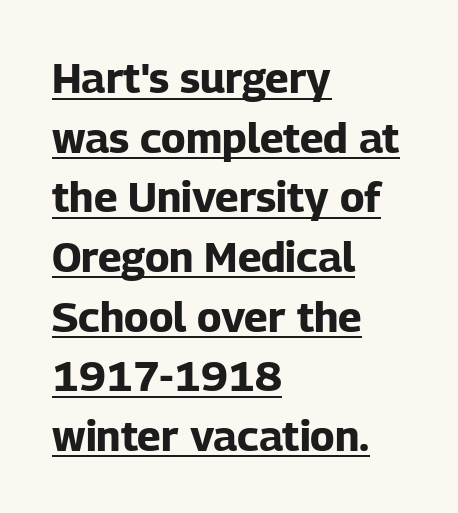
{"serif": "no", "italic": "no", "bold": "yes", "weight": "bold", "width": "normal", "stroke_contrast": "low", "x_height": "medium", "monospaced": "no", "underline": "yes", "align": "left", "line_spacing": "normal", "line_spacing_ratio": 1.42, "letter_spacing": "normal", "letter_spacing_em": 0.0, "glyph_px": 42}
